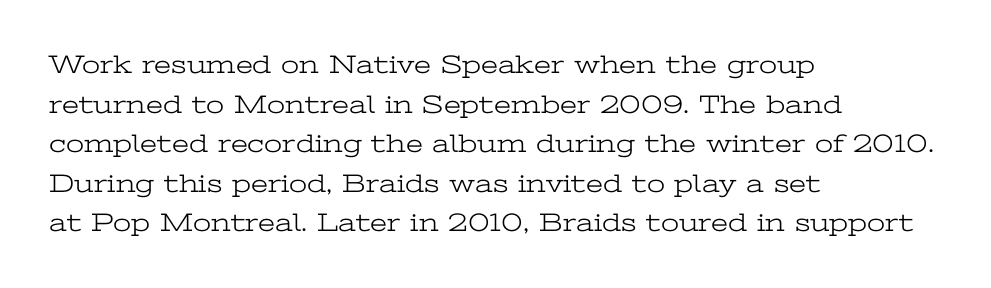
{"italic": "no", "bold": "no", "underline": "no", "align": "left", "line_spacing": "normal", "line_spacing_ratio": 1.52, "letter_spacing": "normal", "letter_spacing_em": 0.0, "glyph_px": 26}
